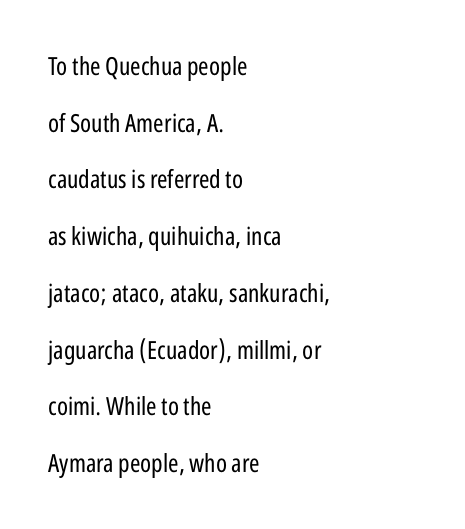
{"italic": "no", "bold": "no", "underline": "no", "align": "left", "line_spacing": "loose", "line_spacing_ratio": 2.27, "letter_spacing": "normal", "letter_spacing_em": 0.0, "glyph_px": 25}
